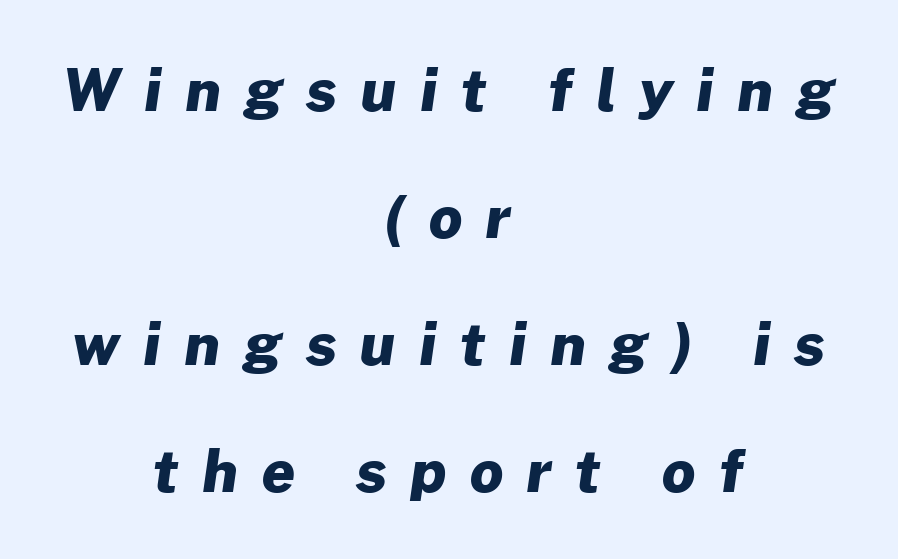
{"serif": "no", "bold": "yes", "weight": "heavy", "width": "normal", "stroke_contrast": "low", "x_height": "medium", "monospaced": "no", "underline": "no", "align": "center", "line_spacing": "loose", "line_spacing_ratio": 2.19, "letter_spacing": "wide", "letter_spacing_em": 0.41, "glyph_px": 58}
